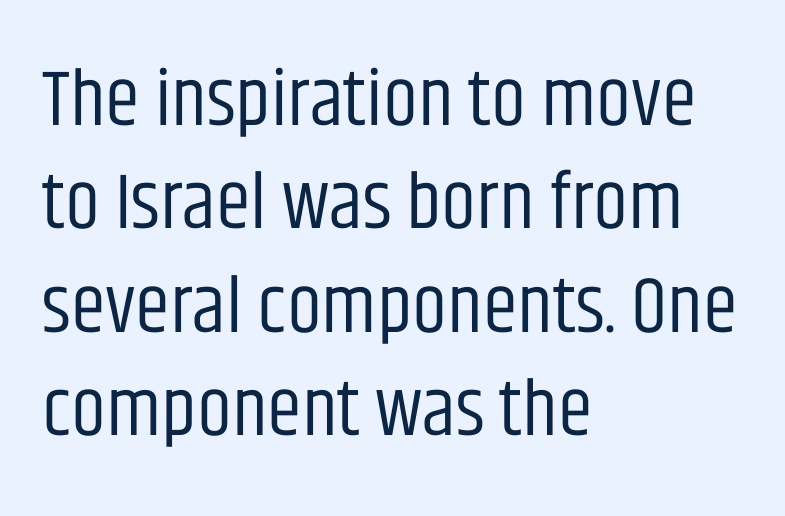
The image shows 79 px regular-weight, condensed sans-serif type, upright; set left-aligned, normal line spacing (1.31x), normal letter spacing, not underlined; low stroke contrast and a large x-height.
